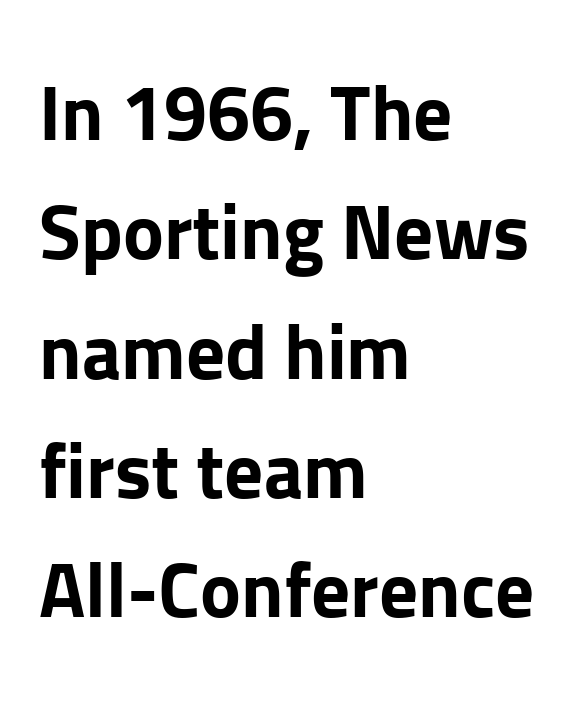
Rows of type keep a routine distance in the vertical direction. The specimen omits any rule beneath the text block's lines. In terms of letterspacing, this is plain default setting. These lines are rendered in a variable-pitch font. This is sans-serif lettering, the kind often seen on screens and signage.
